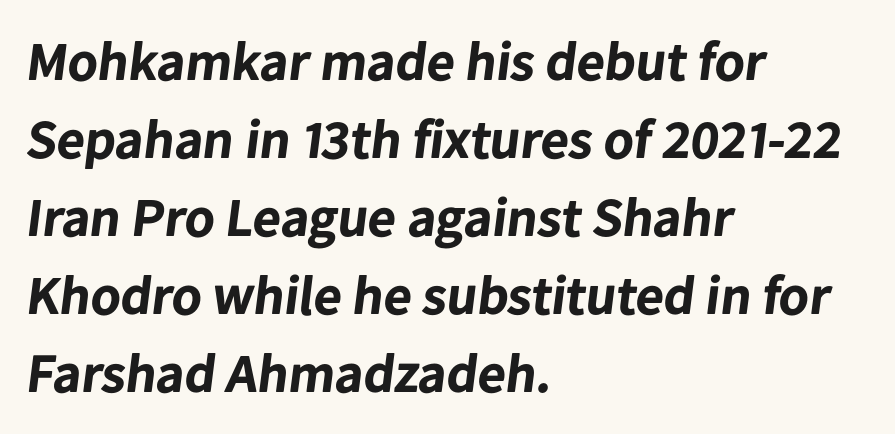
The image shows 55 px bold sans-serif type; set left-aligned, normal line spacing (1.42x), normal letter spacing, not underlined; low stroke contrast and a medium x-height.
